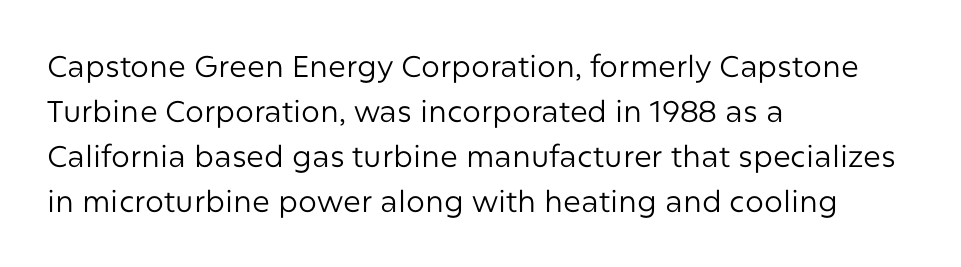
Is this a heavy cut? Hardly; it is regular or lighter. This is sans-serif lettering, the kind often seen on screens and signage. The rows are spaced the way most documents space them. Characters follow at the spacing the type designer built in.
